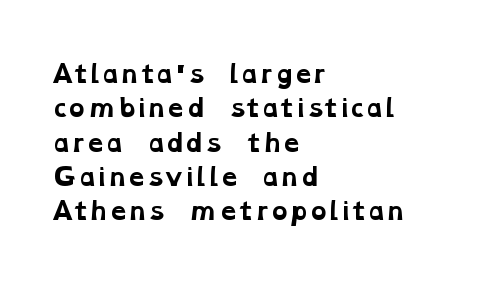
Caption: bold face, heavy strokes. Notice how descenders clear the ascenders below comfortably — that's standard leading. The specimen omits any rule beneath the text block's lines. Words appear dense and cohesive because spacing is normal. Visually the block forms a straight wall on the left and a jagged coastline on the right.
